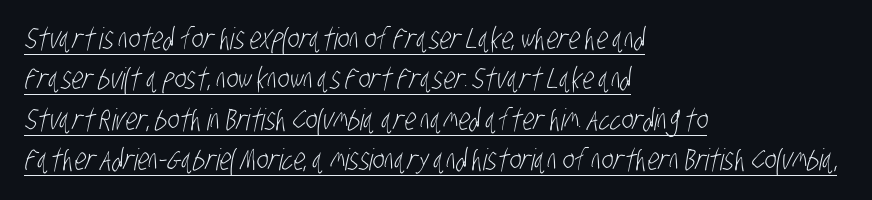
Q: Is the text bold? A: No.
Q: Is the typeface a serif or a sans-serif typeface? A: Sans-serif.
Q: Is the text underlined? A: Yes.
Q: How is the paragraph aligned? A: Left-aligned.
Q: Is the spacing between letters normal or unusually wide? A: Normal.
Q: Is the spacing between lines tight, normal or loose? A: Normal.
Q: Width (condensed, normal, or wide)? A: Condensed.
Q: Stroke contrast? A: Low.
Q: x-height? A: Large.
Q: Monospaced? A: No.
